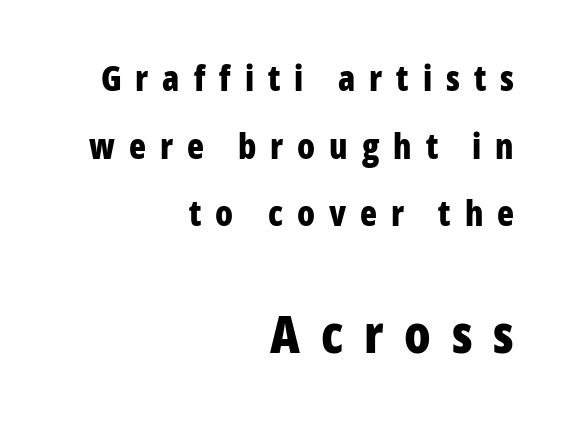
This sample has the flowing, uneven cadence of proportional lettering. Check where the strokes stop: nothing finishes them off — pure sans. Compared with a flush-left layout, this one pins lines to the opposite, right side. The string is rendered with underlining switched off.
